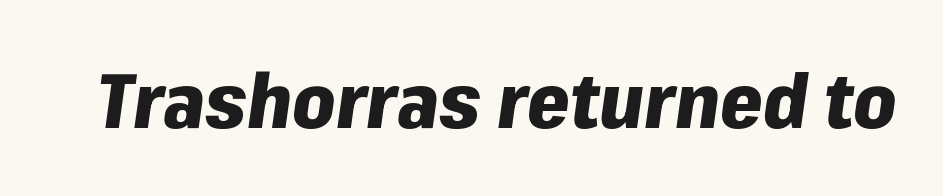
The gap between lines stays unmarked. Looks like regular typesetting: each glyph gets only the width it needs. Does the weight exceed regular? Yes, all the way to bold. You can tell it's italic because the verticals aren't actually vertical. Tracking value appears to be zero — textbook default spacing.
